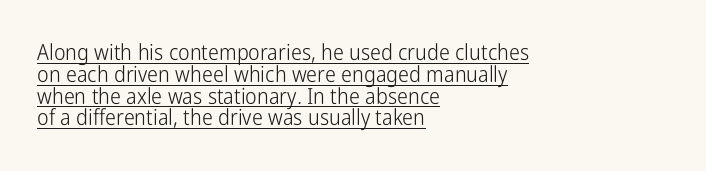
Honestly, the underline is the first thing you notice here. Line beginnings align vertically; line endings do not. Stem width sits at or under what a default text font uses. Baseline-to-baseline distance is barely more than the letter height.
